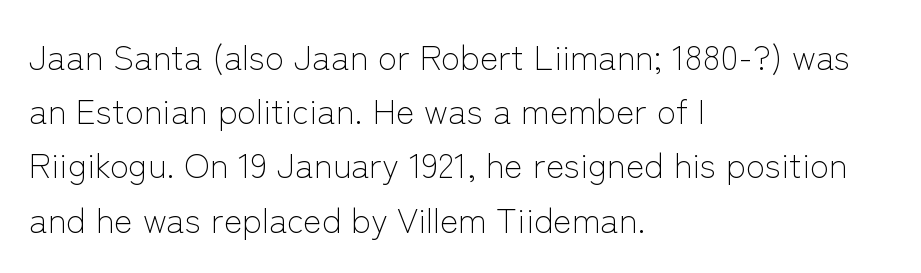
{"serif": "no", "italic": "no", "bold": "no", "weight": "light", "width": "normal", "stroke_contrast": "low", "x_height": "medium", "monospaced": "no", "underline": "no", "align": "left", "line_spacing": "normal", "line_spacing_ratio": 1.55, "letter_spacing": "normal", "letter_spacing_em": 0.0, "glyph_px": 35}
